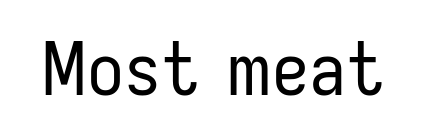
Observe the absence of serifs on each vertical stroke in this sample. Caption: standard tracking, unaltered. Unlike italic type, these characters show no tilt at all. The gap between lines stays unmarked. Varying glyph widths throughout — classic text-font behaviour. A quiet, ordinary-to-light weight characterises the typeface.
